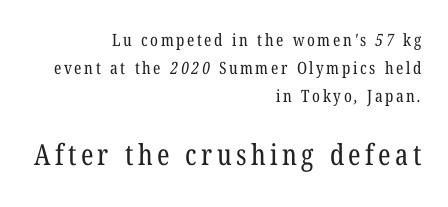
Q: Is the text bold? A: No.
Q: Is the typeface a serif or a sans-serif typeface? A: Serif.
Q: Is the text underlined? A: No.
Q: How is the paragraph aligned? A: Right-aligned.
Q: Is the spacing between lines tight, normal or loose? A: Normal.
Q: Which block of text is set in a larger size, the first (top) or the second (bottom)? A: The second (bottom) one.
Q: Width (condensed, normal, or wide)? A: Condensed.
Q: Stroke contrast? A: Low.
Q: x-height? A: Medium.
Q: Monospaced? A: No.
